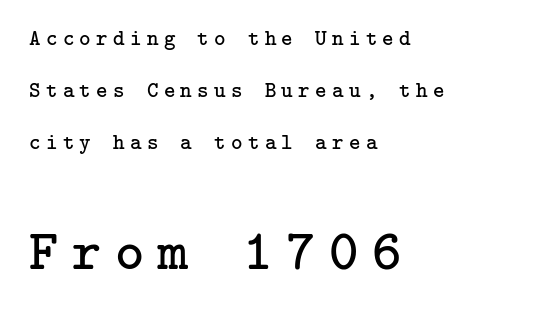
{"serif": "yes", "italic": "no", "bold": "no", "weight": "regular", "width": "normal", "stroke_contrast": "low", "x_height": "medium", "underline": "no", "align": "left", "line_spacing": "loose", "line_spacing_ratio": 2.37, "letter_spacing": "wide", "letter_spacing_em": 0.24, "larger_block": "second", "size_ratio": 2.55, "glyph_px": 56}
